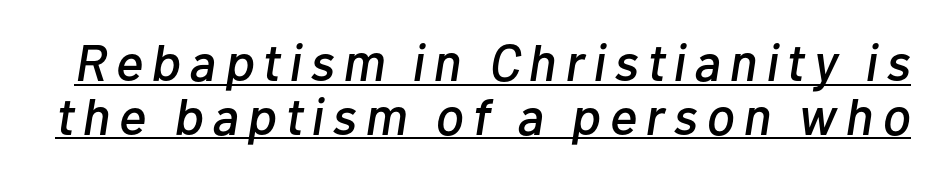
How would I describe the line gaps? Narrow and economical. Looks like regular typesetting: each glyph gets only the width it needs. This rendering features underlined lettering. Italic? Definitely — the glyphs are oblique.
